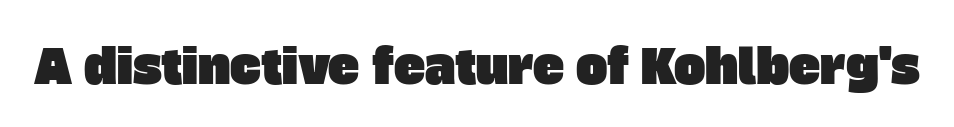
{"serif": "no", "width": "normal", "stroke_contrast": "low", "x_height": "large", "monospaced": "no", "underline": "no", "letter_spacing": "normal", "letter_spacing_em": 0.0, "glyph_px": 47}
